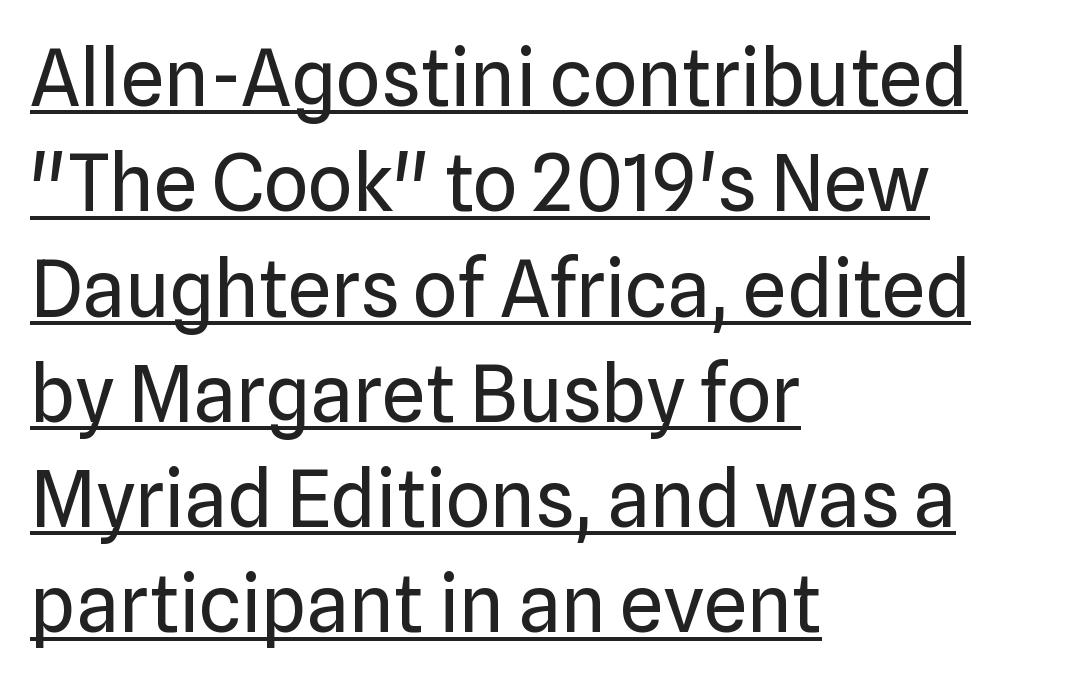
Q: Is the text bold? A: No.
Q: Is the text italic (slanted)? A: No, it is upright.
Q: Is the typeface a serif or a sans-serif typeface? A: Sans-serif.
Q: Is the text underlined? A: Yes.
Q: How is the paragraph aligned? A: Left-aligned.
Q: Is the spacing between letters normal or unusually wide? A: Normal.
Q: Is the spacing between lines tight, normal or loose? A: Normal.
Q: Width (condensed, normal, or wide)? A: Normal.
Q: Stroke contrast? A: Low.
Q: x-height? A: Medium.
Q: Monospaced? A: No.
